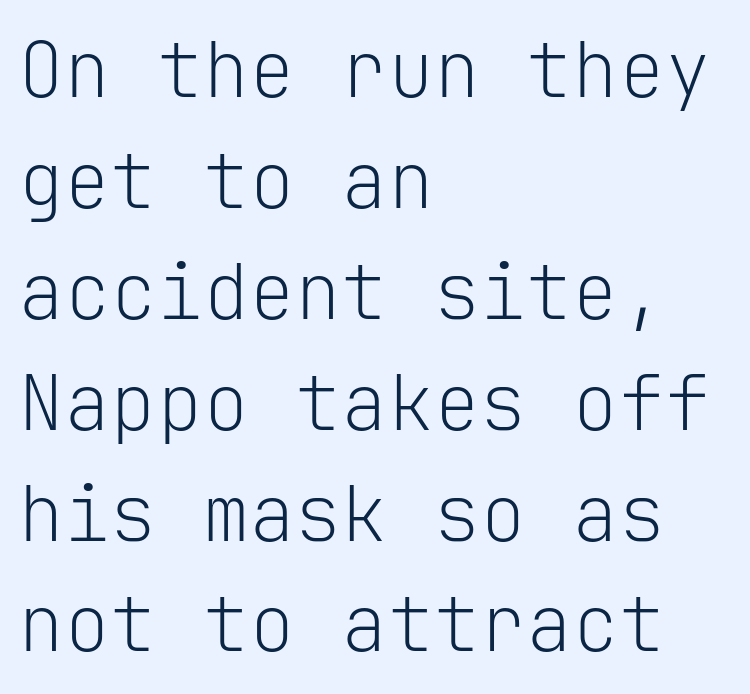
The image shows 77 px light sans-serif type, upright, monospaced; set left-aligned, normal line spacing (1.44x), normal letter spacing, not underlined; low stroke contrast and a medium x-height.
